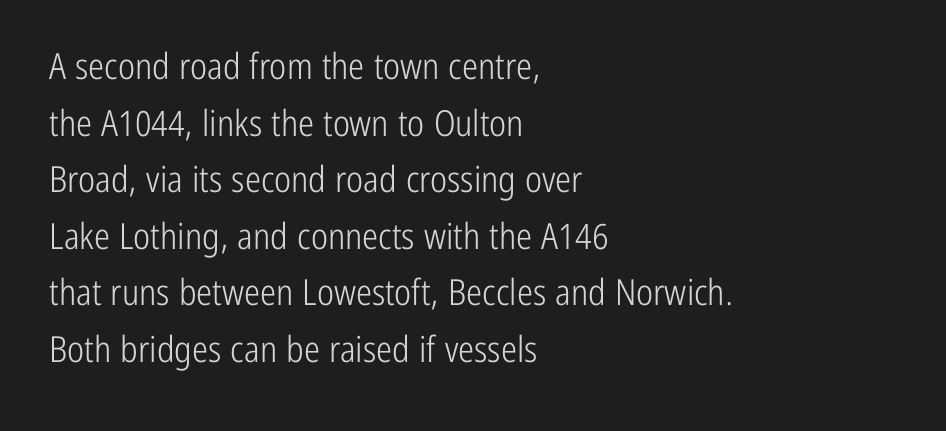
Q: Is the text bold? A: No.
Q: Is the text italic (slanted)? A: No, it is upright.
Q: Is the typeface a serif or a sans-serif typeface? A: Sans-serif.
Q: Is the text underlined? A: No.
Q: How is the paragraph aligned? A: Left-aligned.
Q: Is the spacing between letters normal or unusually wide? A: Normal.
Q: Is the spacing between lines tight, normal or loose? A: Normal.
Q: Width (condensed, normal, or wide)? A: Condensed.
Q: Stroke contrast? A: Low.
Q: x-height? A: Medium.
Q: Monospaced? A: No.
